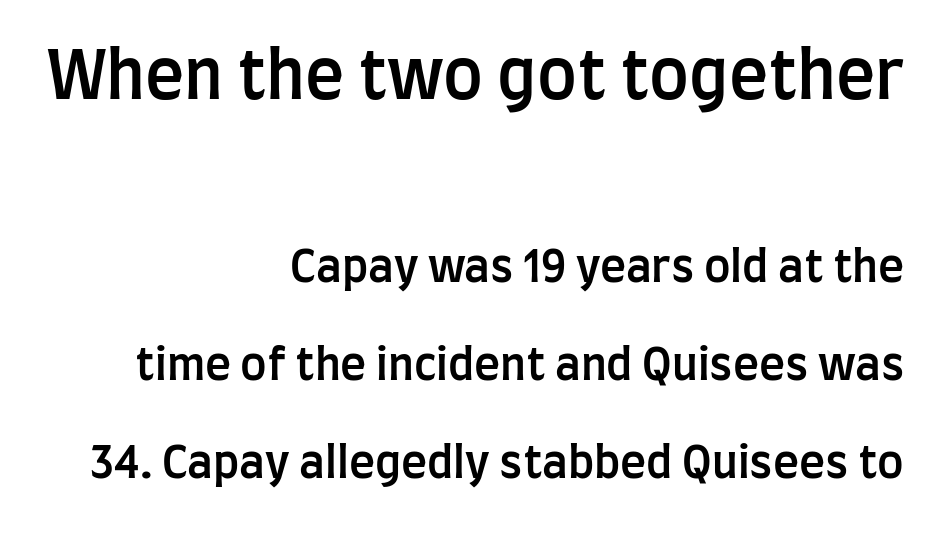
Q: Is the text bold? A: Semi-bold.
Q: Is the text italic (slanted)? A: No, it is upright.
Q: Is the typeface a serif or a sans-serif typeface? A: Sans-serif.
Q: Is the text underlined? A: No.
Q: How is the paragraph aligned? A: Right-aligned.
Q: Is the spacing between letters normal or unusually wide? A: Normal.
Q: Is the spacing between lines tight, normal or loose? A: Loose.
Q: Which block of text is set in a larger size, the first (top) or the second (bottom)? A: The first (top) one.
Q: Width (condensed, normal, or wide)? A: Condensed.
Q: Stroke contrast? A: Low.
Q: x-height? A: Large.
Q: Monospaced? A: No.
